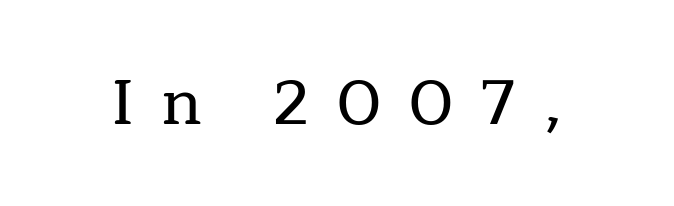
The image shows 64 px serif type, upright; set unusually wide letter spacing (+0.41 em), not underlined; low stroke contrast and a medium x-height.
